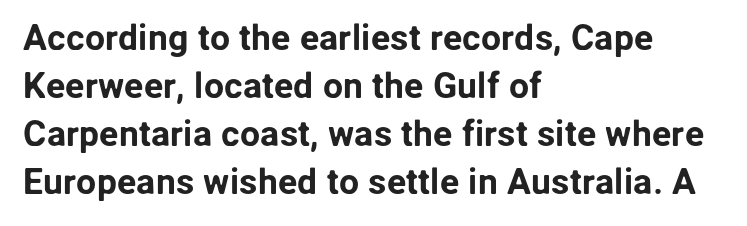
Just letters on the line, the space beneath them empty. This is roman type, the default non-slanted kind. Looks like regular typesetting: each glyph gets only the width it needs. Short note: letters normally spaced. This sample is left-justified, so line endings fall wherever the words run out. Vertical spacing — default.
